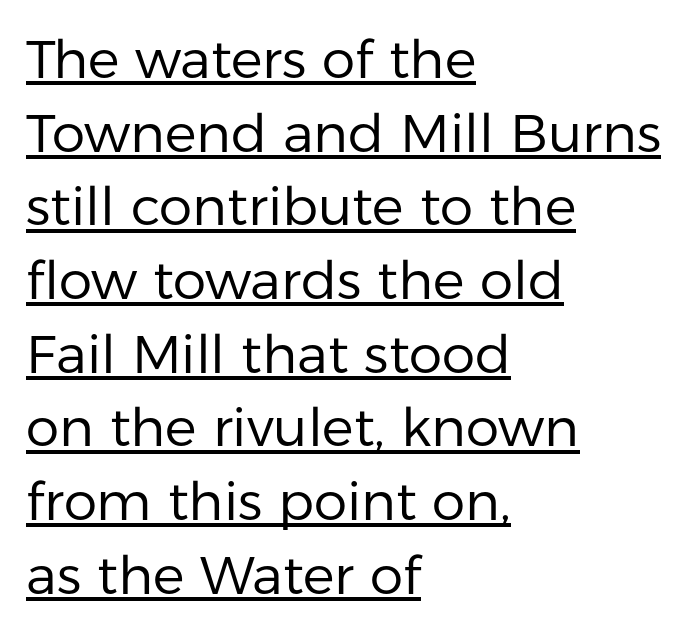
The image shows 53 px regular-weight sans-serif type, upright; set left-aligned, normal line spacing (1.39x), normal letter spacing, underlined; low stroke contrast and a medium x-height.
